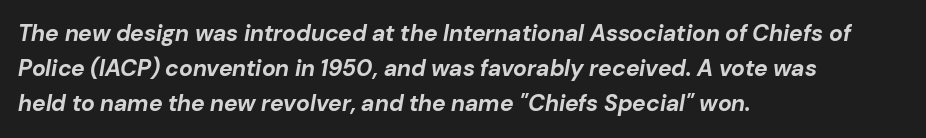
{"italic": "yes", "lean": "right", "slant_degrees": 10, "bold": "yes", "underline": "no", "align": "left", "line_spacing": "normal", "line_spacing_ratio": 1.53, "letter_spacing": "normal", "letter_spacing_em": 0.0, "glyph_px": 23}
